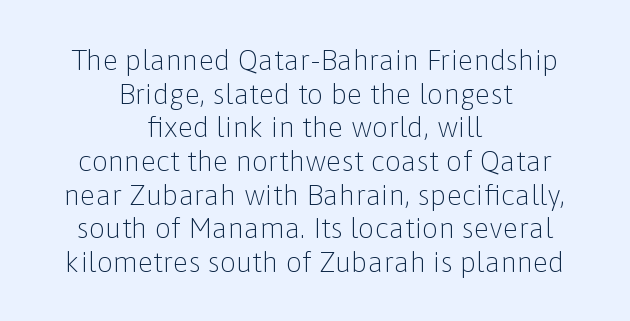
The image shows 29 px light sans-serif type, upright; set centered, line spacing 1.16x, normal letter spacing, not underlined; low stroke contrast and a medium x-height.
